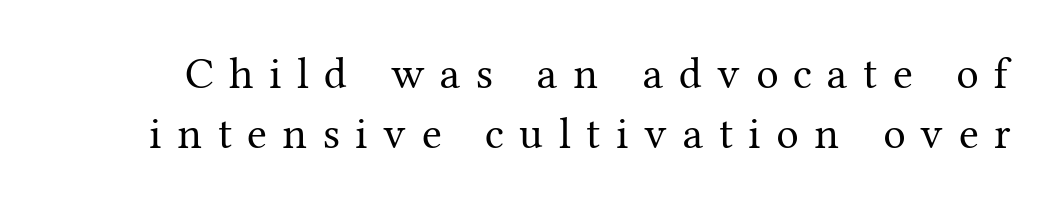
Q: Is the text bold? A: No.
Q: Is the text italic (slanted)? A: No, it is upright.
Q: Is the typeface a serif or a sans-serif typeface? A: Serif.
Q: Is the text underlined? A: No.
Q: Is the spacing between letters normal or unusually wide? A: Unusually wide.
Q: Is the spacing between lines tight, normal or loose? A: Normal.
Q: Width (condensed, normal, or wide)? A: Normal.
Q: Stroke contrast? A: Medium.
Q: x-height? A: Medium.
Q: Monospaced? A: No.
